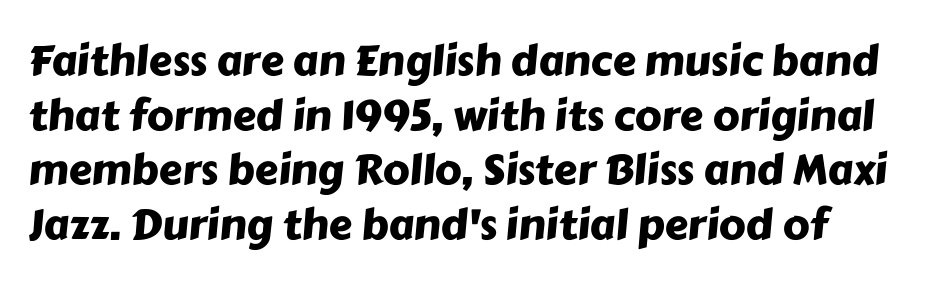
The image shows 42 px sans-serif type; set normal line spacing (1.3x), normal letter spacing, not underlined; low stroke contrast and a medium x-height.
